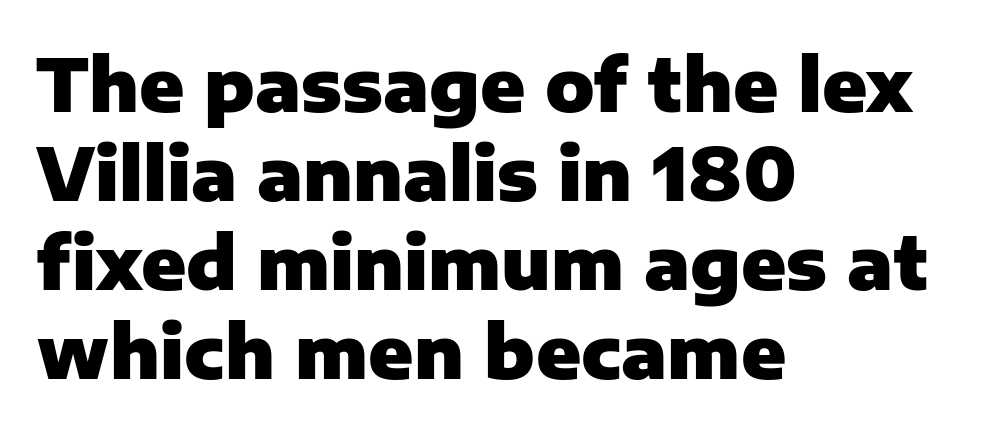
Regarding serifs, this sample does without them. A typesetter would mark this as roman, not italic. Quick note: underline off. The glyphs have the mass of a bold cut.
